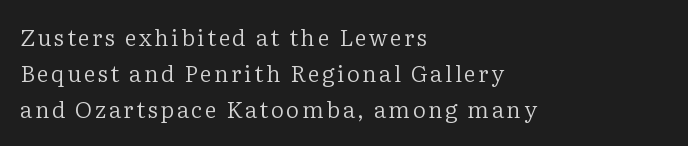
The image shows 23 px text type, upright; set left-aligned, normal line spacing (1.57x), not underlined.
